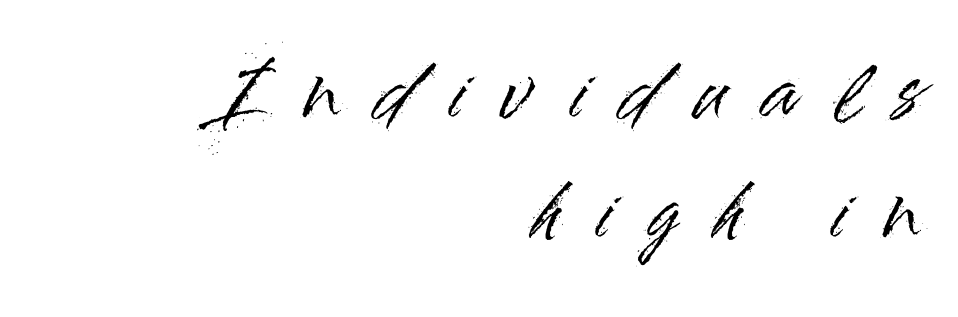
The image shows 72 px sans-serif type; set right-aligned, normal line spacing (1.67x), unusually wide letter spacing (+0.5 em), not underlined; high stroke contrast and a small x-height.
